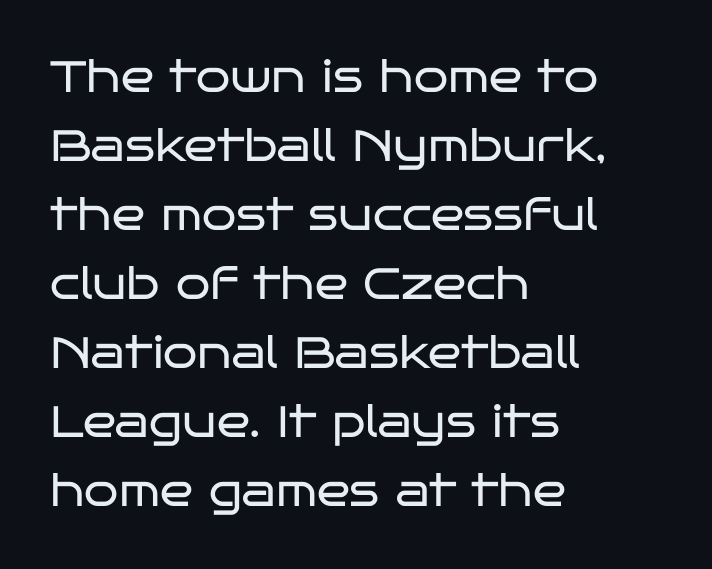
The paragraph shown leans on its left margin. Looks like regular typesetting: each glyph gets only the width it needs. The lettering stays uniformly vertical, giving the passage a roman look. No feet cap the strokes, marking this as sans-serif type. Between one letter and the next there's only the usual sliver of space.
